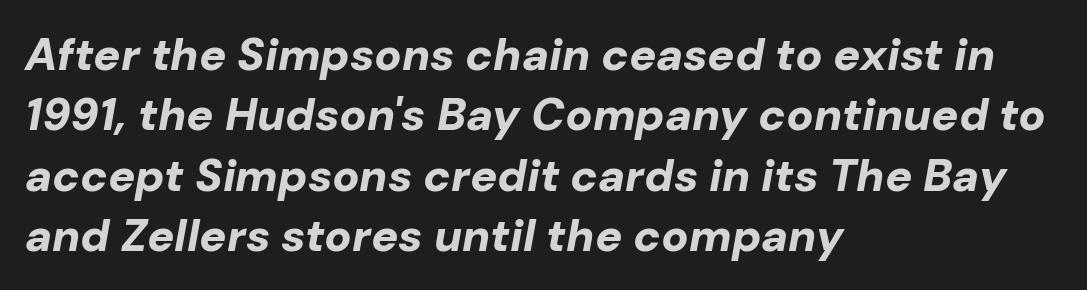
Q: Is the text bold? A: Yes.
Q: Is the text italic (slanted)? A: Yes, it leans right by about 10 degrees.
Q: Is the text underlined? A: No.
Q: How is the paragraph aligned? A: Left-aligned.
Q: Is the spacing between letters normal or unusually wide? A: Normal.
Q: Is the spacing between lines tight, normal or loose? A: Normal.
Q: Width (condensed, normal, or wide)? A: Normal.
Q: Stroke contrast? A: Low.
Q: x-height? A: Medium.
Q: Monospaced? A: No.
